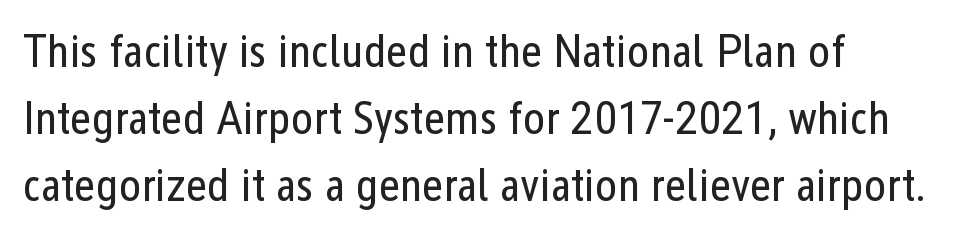
Q: Is the text bold? A: No.
Q: Is the text italic (slanted)? A: No, it is upright.
Q: Is the typeface a serif or a sans-serif typeface? A: Sans-serif.
Q: Is the text underlined? A: No.
Q: How is the paragraph aligned? A: Left-aligned.
Q: Is the spacing between letters normal or unusually wide? A: Normal.
Q: Is the spacing between lines tight, normal or loose? A: Normal.
Q: Width (condensed, normal, or wide)? A: Condensed.
Q: Stroke contrast? A: Low.
Q: x-height? A: Medium.
Q: Monospaced? A: No.
